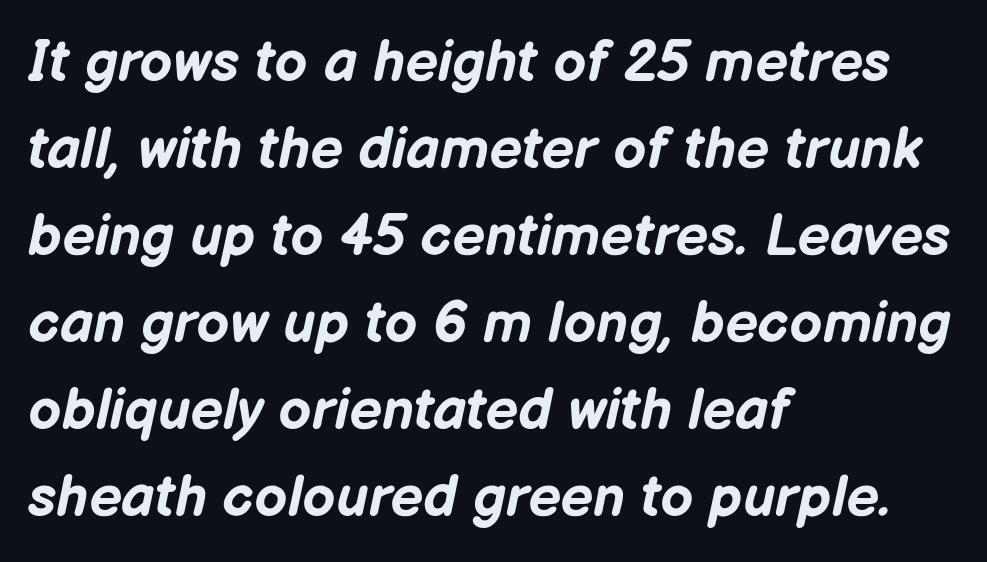
Which margin do the lines hug? The left one — the right edge is uneven. The letterforms sit shoulder to shoulder at normal distance. There's an unmistakable incline to the writing here. Proportional: the letters do not fall into vertical columns.
